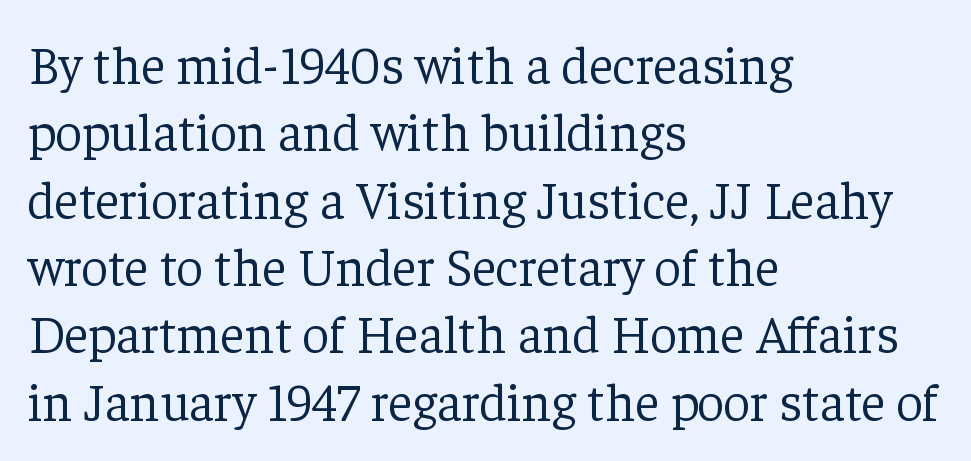
How are the letters spaced? Ordinarily, with no added tracking. You can tell it's not italic because the verticals are truly vertical. Ink coverage per letter is moderate at most. A serif font was chosen for this passage. The paragraph has a hard left edge and a soft right edge.
